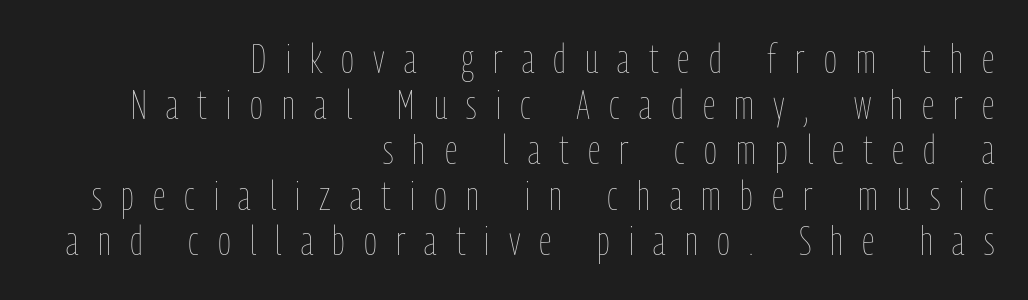
{"italic": "no", "bold": "no", "weight": "thin", "width": "condensed", "stroke_contrast": "low", "x_height": "medium", "monospaced": "no", "underline": "no", "align": "right", "line_spacing": "tight", "line_spacing_ratio": 1.14, "letter_spacing": "wide", "letter_spacing_em": 0.48, "glyph_px": 40}
